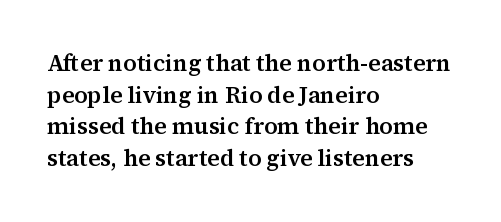
{"italic": "no", "underline": "no", "align": "left", "line_spacing": "normal", "line_spacing_ratio": 1.38, "letter_spacing": "normal", "letter_spacing_em": 0.0, "glyph_px": 23}
